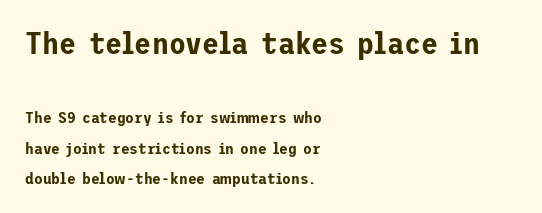
The image shows 31 px sans-serif type, upright; set left-aligned, line spacing 1.89x, normal letter spacing, not underlined; the first (top) block is 1.94x larger; low stroke contrast and a medium x-height.
